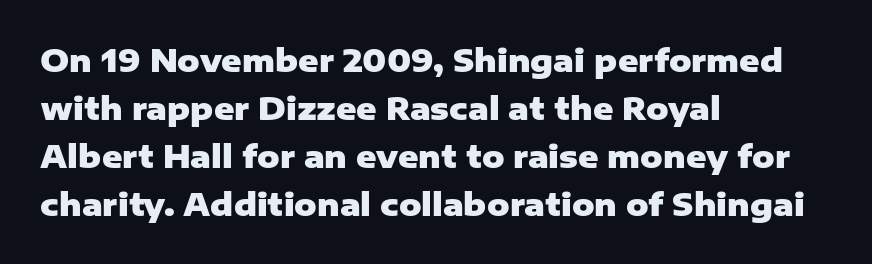
The image shows 31 px heavy sans-serif type, upright; set left-aligned, normal line spacing (1.55x), normal letter spacing, not underlined; low stroke contrast and a medium x-height.
